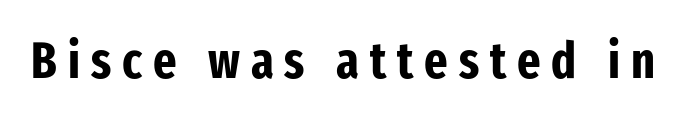
Think of a printed novel: that variable character pitch is what you see here. Nope, not italic — everything's standing straight. The line texture is sparse and dotted thanks to wide tracking. Decoration check: the copy has no underline. Each glyph is drawn with heavy, bold strokes. No feet cap the strokes, marking this as sans-serif type.
